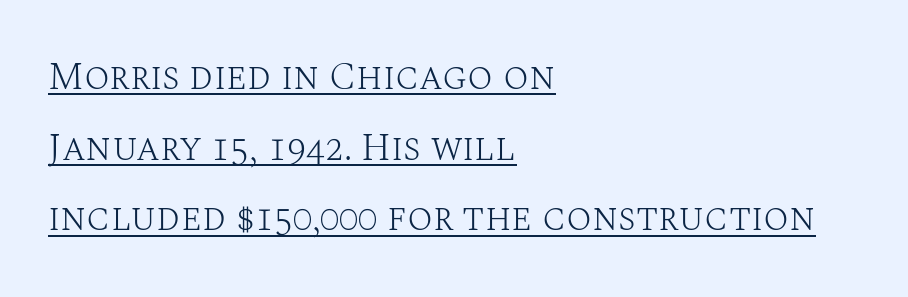
The image shows 38 px light serif type, upright; set left-aligned, line spacing 1.86x, normal letter spacing, underlined; medium stroke contrast and a large x-height.
